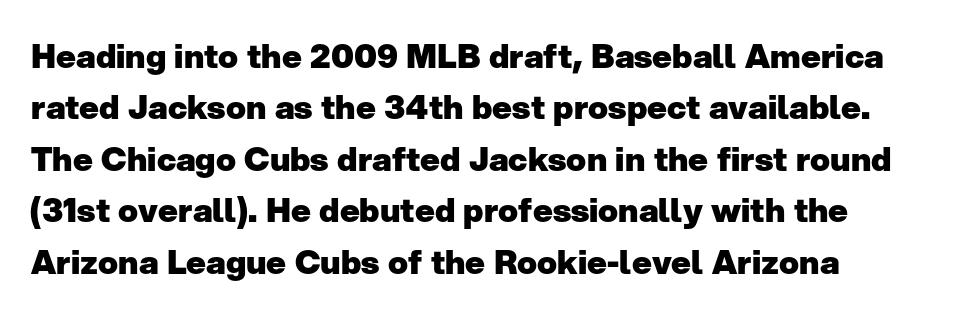
{"serif": "no", "italic": "no", "bold": "yes", "weight": "heavy", "width": "normal", "stroke_contrast": "low", "x_height": "medium", "monospaced": "no", "underline": "no", "align": "left", "line_spacing": "normal", "line_spacing_ratio": 1.56, "letter_spacing": "normal", "letter_spacing_em": 0.0, "glyph_px": 33}
